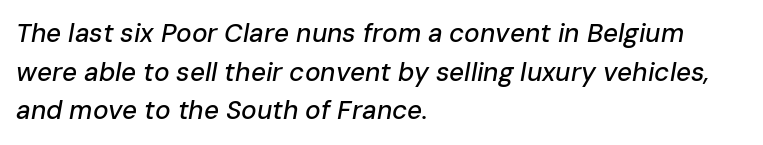
{"italic": "yes", "lean": "right", "slant_degrees": 10, "underline": "no", "align": "left", "line_spacing": "normal", "line_spacing_ratio": 1.49, "letter_spacing": "normal", "letter_spacing_em": 0.0, "glyph_px": 26}
